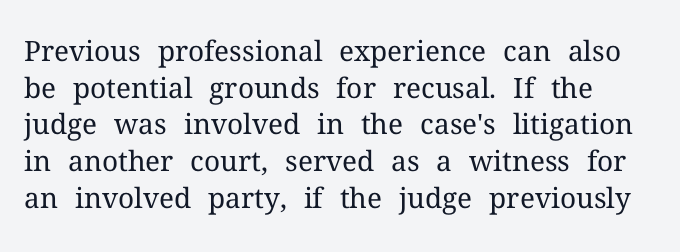
The image shows 28 px regular-weight serif type, upright; set normal line spacing (1.31x), normal letter spacing, not underlined; medium stroke contrast and a medium x-height.
